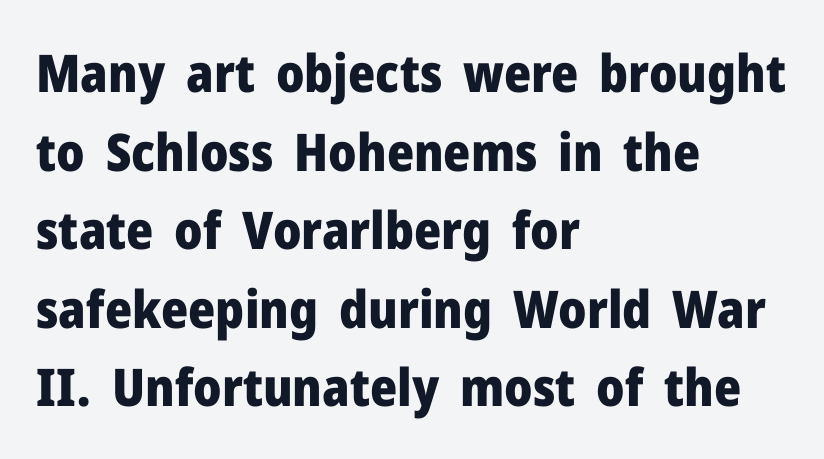
I'd call this a sans setting — the letters go barefoot. Heavy-handed strokes throughout: this text is bold. This sample has the flowing, uneven cadence of proportional lettering. Type without underlining.
